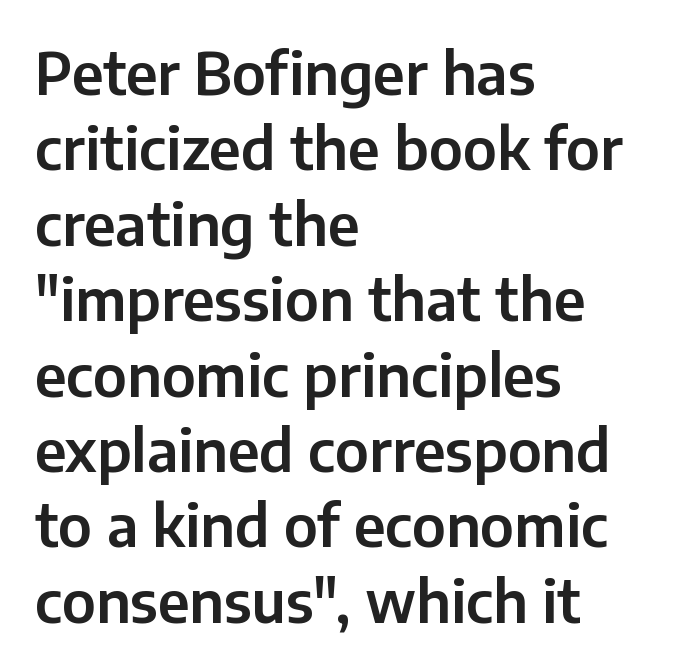
Q: Is the text italic (slanted)? A: No, it is upright.
Q: Is the typeface a serif or a sans-serif typeface? A: Sans-serif.
Q: Is the text underlined? A: No.
Q: How is the paragraph aligned? A: Left-aligned.
Q: Is the spacing between letters normal or unusually wide? A: Normal.
Q: Is the spacing between lines tight, normal or loose? A: Normal.
Q: Width (condensed, normal, or wide)? A: Normal.
Q: Stroke contrast? A: Low.
Q: x-height? A: Medium.
Q: Monospaced? A: No.
